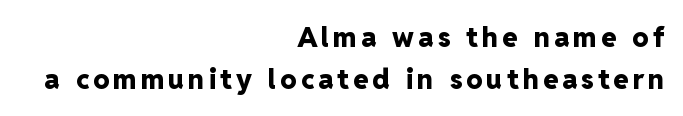
Whoever set this chose a conventional vertical rhythm. Plain, unruled lines of type. Posture: straight, roman, zero tilt. Casual observation: everything's shoved over to the right. Strong, thick strokes mark this as bold type.
